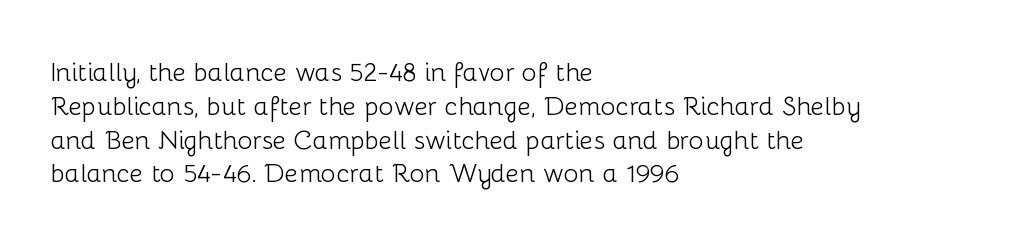
{"italic": "no", "bold": "no", "underline": "no", "align": "left", "line_spacing": "normal", "line_spacing_ratio": 1.3, "letter_spacing": "normal", "letter_spacing_em": 0.0, "glyph_px": 26}
